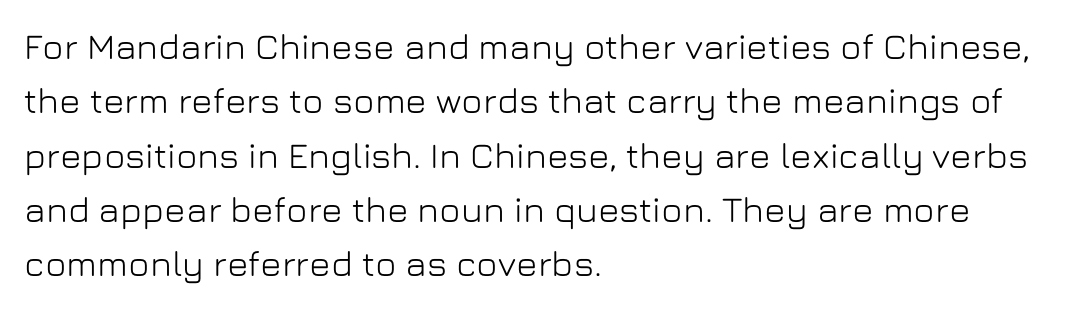
Q: Is the text italic (slanted)? A: No, it is upright.
Q: Is the typeface a serif or a sans-serif typeface? A: Sans-serif.
Q: Is the text underlined? A: No.
Q: How is the paragraph aligned? A: Left-aligned.
Q: Is the spacing between letters normal or unusually wide? A: Normal.
Q: Is the spacing between lines tight, normal or loose? A: Normal.
Q: Width (condensed, normal, or wide)? A: Normal.
Q: Stroke contrast? A: Low.
Q: x-height? A: Medium.
Q: Monospaced? A: No.
